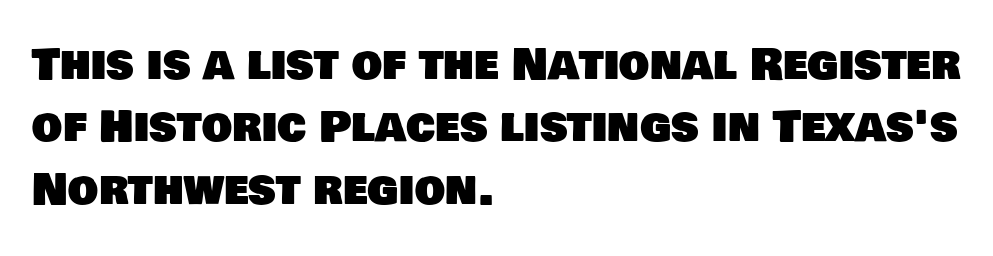
In CSS terms this would be text-align: left. A typesetter would call this proportional, since set widths differ per character. Does the type have serifs? No, each stem ends abruptly. No word sits above an underline. Short note: letters normally spaced.
